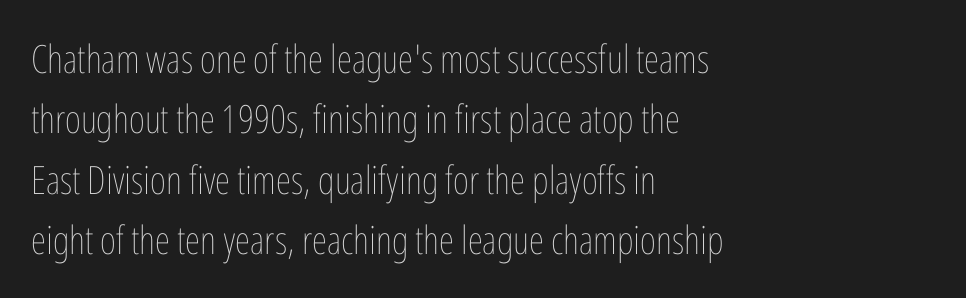
{"italic": "no", "bold": "no", "weight": "thin", "width": "condensed", "stroke_contrast": "low", "x_height": "medium", "monospaced": "no", "underline": "no", "align": "left", "line_spacing": "normal", "line_spacing_ratio": 1.55, "letter_spacing": "normal", "letter_spacing_em": 0.0, "glyph_px": 39}
